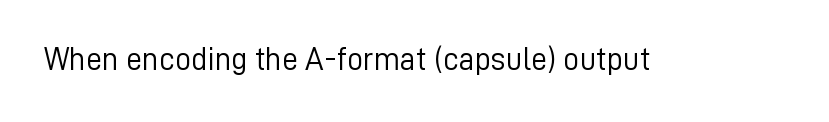
{"serif": "no", "italic": "no", "bold": "no", "weight": "light", "width": "normal", "stroke_contrast": "low", "x_height": "medium", "monospaced": "no", "underline": "no", "letter_spacing": "normal", "letter_spacing_em": 0.0, "glyph_px": 32}
